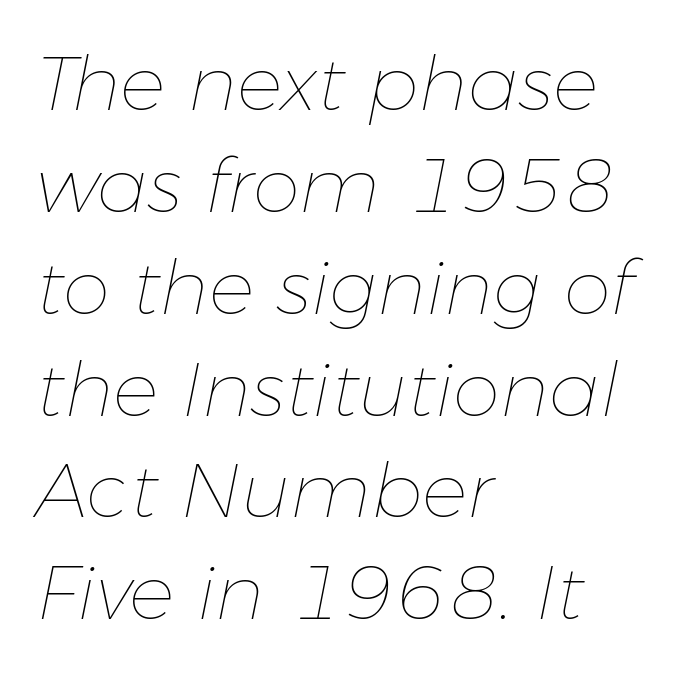
{"italic": "yes", "lean": "right", "slant_degrees": 11, "bold": "no", "weight": "thin", "width": "normal", "stroke_contrast": "low", "x_height": "medium", "monospaced": "no", "underline": "no", "align": "left", "line_spacing": "normal", "line_spacing_ratio": 1.34, "letter_spacing": "normal", "letter_spacing_em": 0.0, "glyph_px": 76}
